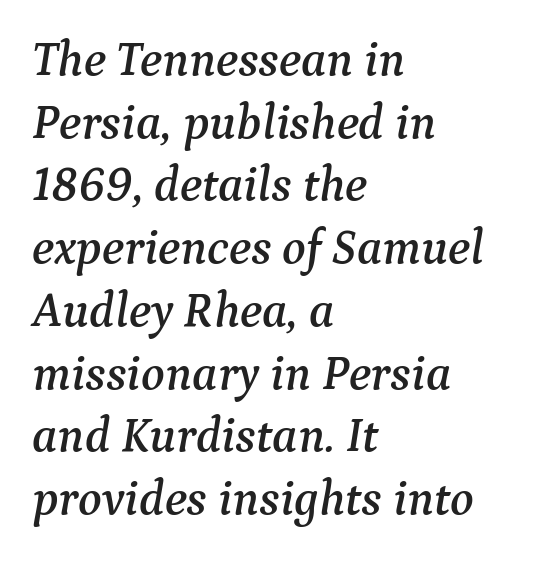
{"serif": "yes", "italic": "yes", "lean": "right", "slant_degrees": 9, "width": "normal", "stroke_contrast": "medium", "x_height": "medium", "monospaced": "no", "underline": "no", "align": "left", "line_spacing": "normal", "line_spacing_ratio": 1.28, "letter_spacing": "normal", "letter_spacing_em": 0.0, "glyph_px": 49}
